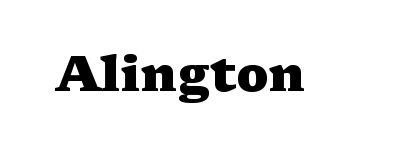
The image shows 50 px heavy, wide serif type, upright; set normal letter spacing, not underlined; medium stroke contrast and a medium x-height.
